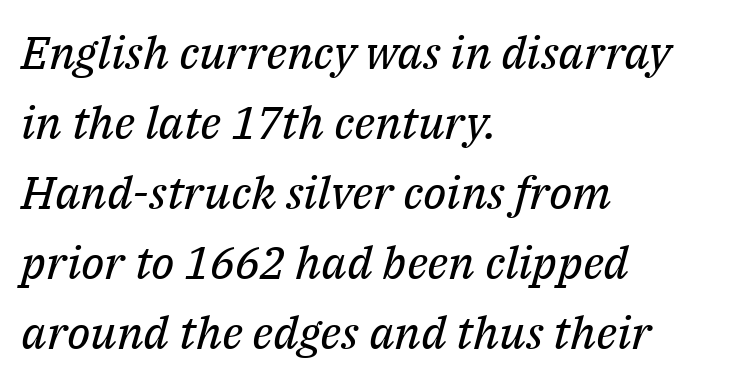
{"serif": "yes", "italic": "yes", "lean": "right", "slant_degrees": 14, "bold": "no", "weight": "regular", "width": "normal", "stroke_contrast": "medium", "x_height": "medium", "monospaced": "no", "underline": "no", "align": "left", "line_spacing": "normal", "line_spacing_ratio": 1.52, "letter_spacing": "normal", "letter_spacing_em": 0.0, "glyph_px": 46}
